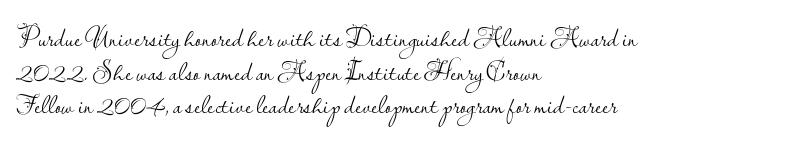
Q: Is the text bold? A: No.
Q: Is the text italic (slanted)? A: Yes.
Q: Is the text underlined? A: No.
Q: How is the paragraph aligned? A: Left-aligned.
Q: Is the spacing between letters normal or unusually wide? A: Normal.
Q: Is the spacing between lines tight, normal or loose? A: Normal.
